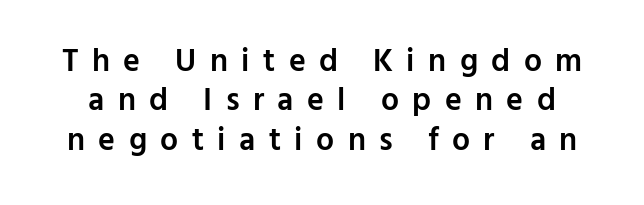
Q: Is the text bold? A: Semi-bold.
Q: Is the text italic (slanted)? A: No, it is upright.
Q: Is the typeface a serif or a sans-serif typeface? A: Sans-serif.
Q: Is the text underlined? A: No.
Q: Is the spacing between letters normal or unusually wide? A: Unusually wide.
Q: Width (condensed, normal, or wide)? A: Normal.
Q: Stroke contrast? A: Low.
Q: x-height? A: Medium.
Q: Monospaced? A: No.
